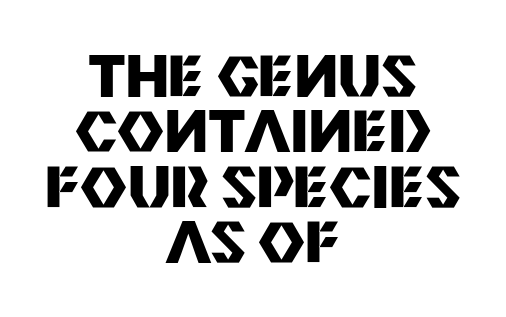
In terms of weight, the rendering is a true, heavy bold. The setting favours the middle, as headings and verse often do. To sum up the face: it is a sans, with no serifs. Compared with typical body copy, the letter spacing here is the same. Very little white space separates one row of letters from the next. No italicization has been applied; the sample stays upright.
